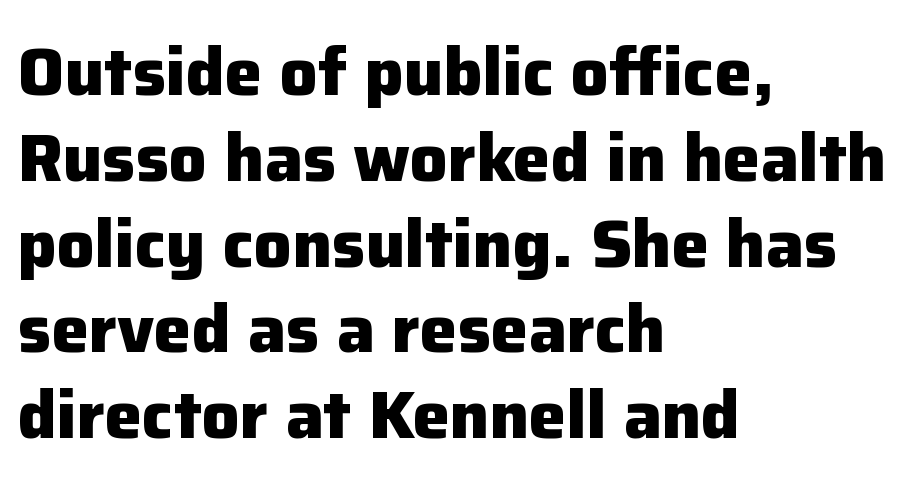
The strip under each line holds only bare page. The paragraph has a hard left edge and a soft right edge. The passage shown has conventional tracking throughout. These lines carry a lot of weight — the face is fully bold. Spacing verdict: proportional, widths tailored to each character. Summary of vertical rhythm: regular, with standard interline spacing.
